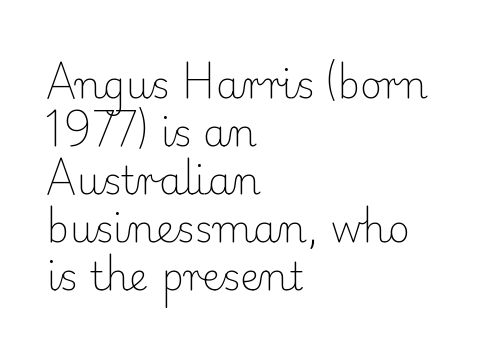
The image shows 38 px light serif type, upright; set left-aligned, normal line spacing (1.26x), normal letter spacing, not underlined; low stroke contrast and a small x-height.
